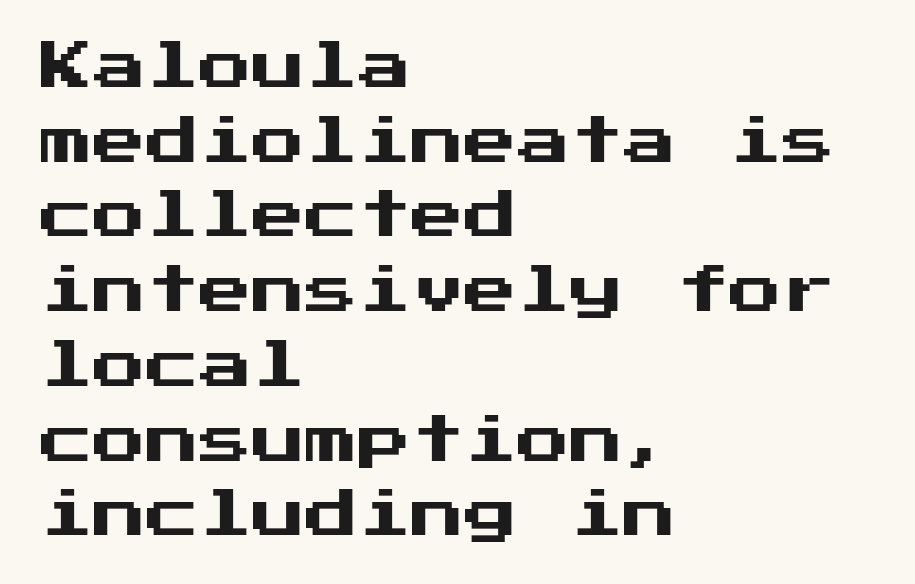
Upright lettering throughout. Vertically, the passage feels balanced, rows spaced as you'd expect. You could call the tracking neutral — neither tight nor loose. Visually the block forms a straight wall on the left and a jagged coastline on the right. Letters rest on an invisible, unmarked baseline. The characters display no serif detailing; their extremities are plain.
